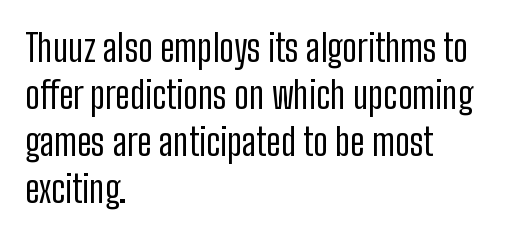
What kind of face is this? One without serifs — a sans. Compared with typical paragraphs, the rows here are spaced about the same. The string is rendered with underlining switched off. Notice how the passage keeps a crisp vertical edge on the left only. Think of a printed novel: that variable character pitch is what you see here.
